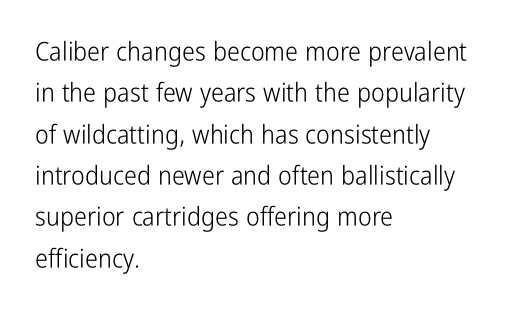
The image shows 26 px text type, upright; set left-aligned, normal line spacing (1.59x), normal letter spacing, not underlined.
